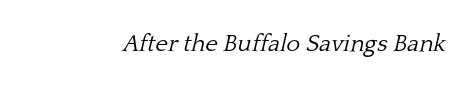
Q: Is the text bold? A: No.
Q: Is the text italic (slanted)? A: Yes, it leans right by about 13 degrees.
Q: Is the text underlined? A: No.
Q: Is the spacing between letters normal or unusually wide? A: Normal.
